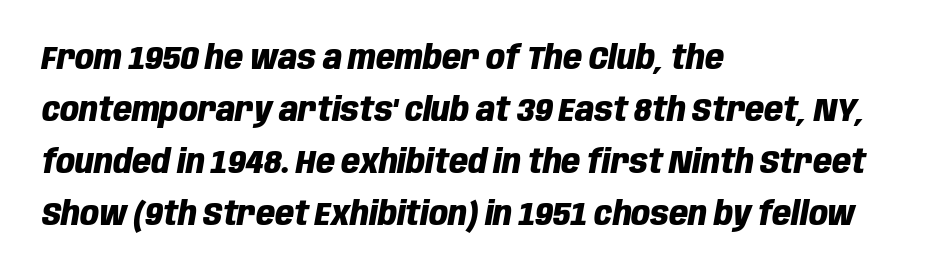
{"italic": "yes", "lean": "right", "slant_degrees": 10, "bold": "yes", "weight": "heavy", "width": "condensed", "stroke_contrast": "low", "x_height": "large", "monospaced": "no", "underline": "no", "align": "left", "line_spacing": "normal", "line_spacing_ratio": 1.58, "letter_spacing": "normal", "letter_spacing_em": 0.0, "glyph_px": 33}
